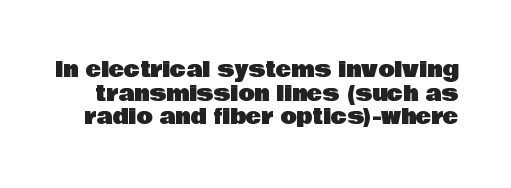
{"italic": "no", "underline": "no", "line_spacing": "tight", "line_spacing_ratio": 1.13, "letter_spacing": "normal", "letter_spacing_em": 0.0, "glyph_px": 21}
